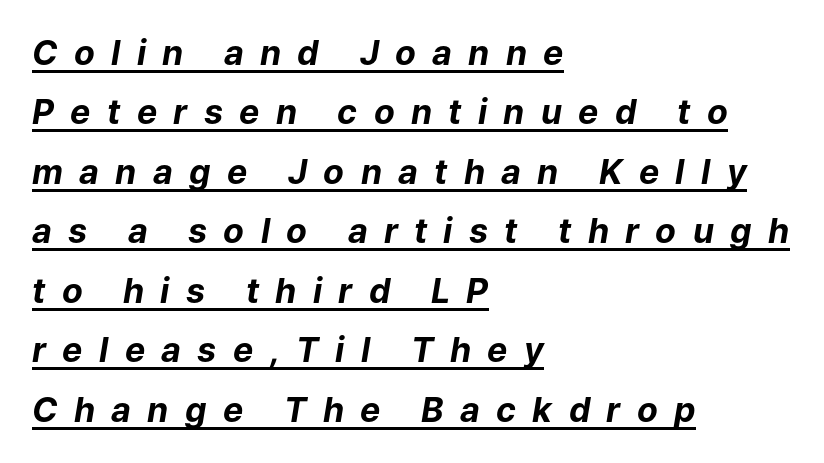
The image shows 34 px bold type, italic (leaning right); set left-aligned, line spacing 1.75x, unusually wide letter spacing (+0.48 em), underlined; low stroke contrast and a medium x-height.
